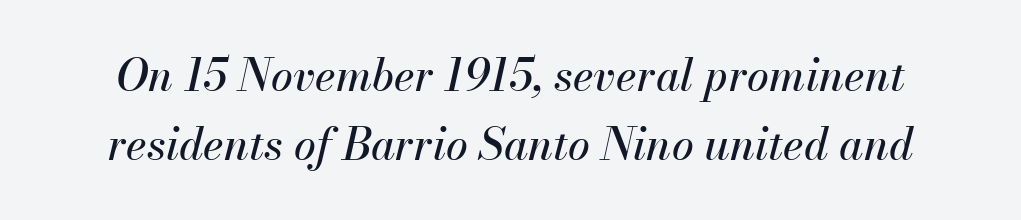
Q: Is the text italic (slanted)? A: Yes, it leans right by about 13 degrees.
Q: Is the text underlined? A: No.
Q: Is the spacing between letters normal or unusually wide? A: Normal.
Q: Is the spacing between lines tight, normal or loose? A: Normal.
Q: Width (condensed, normal, or wide)? A: Normal.
Q: Stroke contrast? A: Medium.
Q: x-height? A: Small.
Q: Monospaced? A: No.
